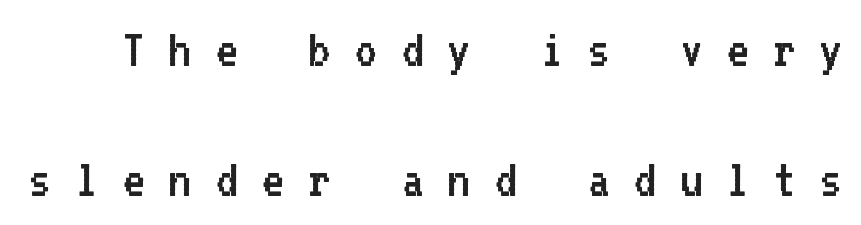
Q: Is the text bold? A: No.
Q: Is the text italic (slanted)? A: No, it is upright.
Q: Is the typeface a serif or a sans-serif typeface? A: Sans-serif.
Q: Is the text underlined? A: No.
Q: Is the spacing between letters normal or unusually wide? A: Unusually wide.
Q: Is the spacing between lines tight, normal or loose? A: Loose.
Q: Width (condensed, normal, or wide)? A: Normal.
Q: Stroke contrast? A: Low.
Q: x-height? A: Medium.
Q: Monospaced? A: Yes.
